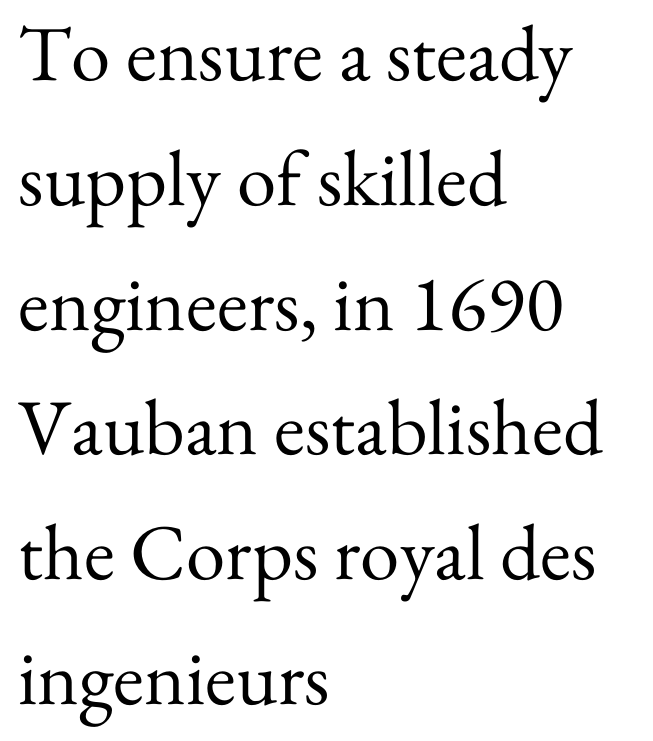
Q: Is the text bold? A: No.
Q: Is the text italic (slanted)? A: No, it is upright.
Q: Is the typeface a serif or a sans-serif typeface? A: Serif.
Q: Is the text underlined? A: No.
Q: How is the paragraph aligned? A: Left-aligned.
Q: Is the spacing between letters normal or unusually wide? A: Normal.
Q: Is the spacing between lines tight, normal or loose? A: Normal.
Q: Width (condensed, normal, or wide)? A: Normal.
Q: Stroke contrast? A: Medium.
Q: x-height? A: Small.
Q: Monospaced? A: No.
